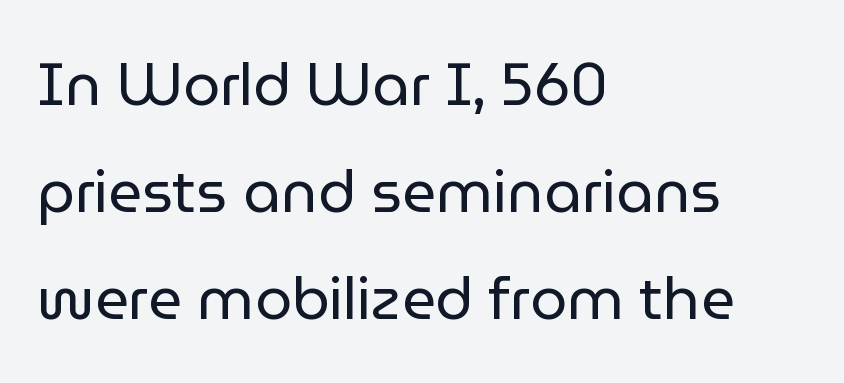
How are the letters spaced? Ordinarily, with no added tracking. Quick note: not italic, upright. Weight: regular or lighter. Nothing sits at the stroke ends, so this counts as sans-serif. Horizontal alignment here is leftward, the default for most running prose. Spacing verdict: proportional, widths tailored to each character.
